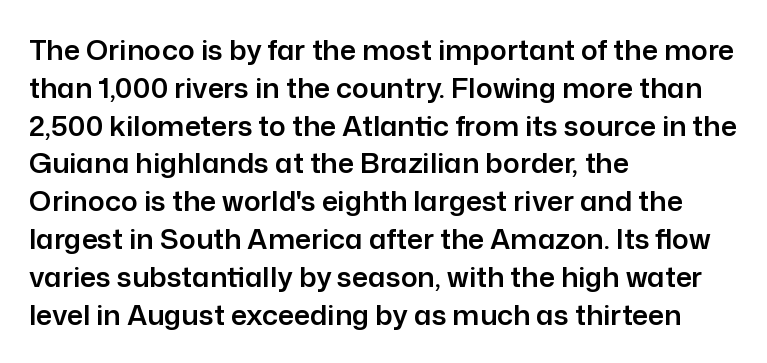
{"serif": "no", "italic": "no", "width": "normal", "stroke_contrast": "low", "x_height": "medium", "monospaced": "no", "underline": "no", "align": "left", "line_spacing": "normal", "line_spacing_ratio": 1.35, "letter_spacing": "normal", "letter_spacing_em": 0.0, "glyph_px": 28}
